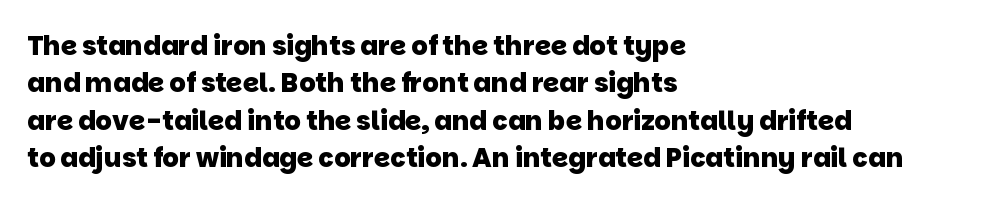
The image shows 26 px bold type; set left-aligned, normal line spacing (1.44x), normal letter spacing, not underlined.
